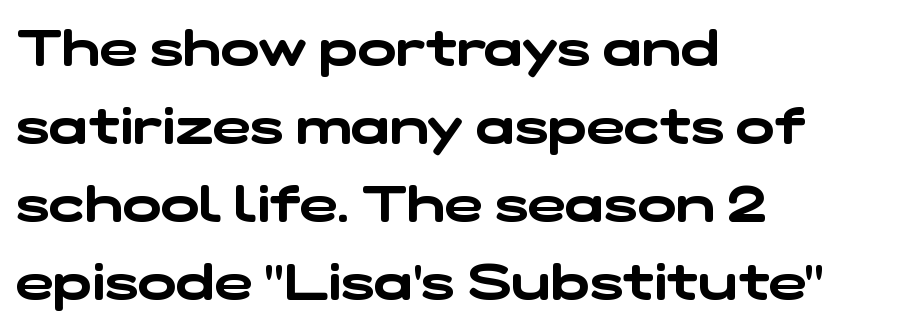
{"serif": "no", "width": "wide", "stroke_contrast": "low", "x_height": "medium", "monospaced": "no", "underline": "no", "align": "left", "line_spacing": "normal", "line_spacing_ratio": 1.53, "letter_spacing": "normal", "letter_spacing_em": 0.0, "glyph_px": 51}
